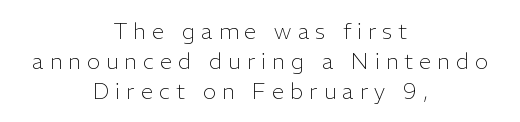
Q: Is the text bold? A: No.
Q: Is the text italic (slanted)? A: No, it is upright.
Q: Is the text underlined? A: No.
Q: How is the paragraph aligned? A: Centered.
Q: Is the spacing between letters normal or unusually wide? A: Unusually wide.
Q: Is the spacing between lines tight, normal or loose? A: Normal.
